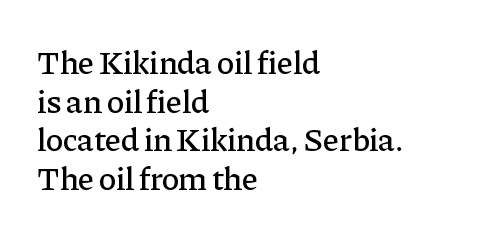
Tall strokes in this sample are plumb rather than angled. Here the designer chose a conventional face with non-uniform glyph widths. Yep, those are serifs on the letters. Characters follow at the spacing the type designer built in. No word sits above an underline.
